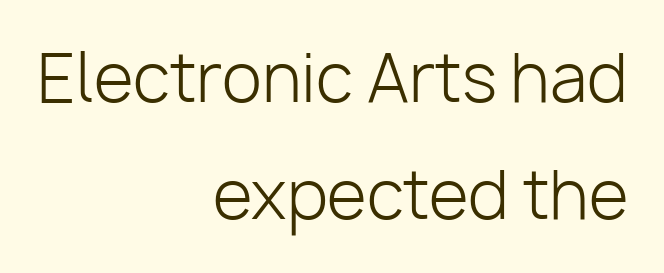
The characters display no serif detailing; their extremities are plain. The font sits on the lighter half of the weight spectrum, regular included. Line ends are locked; line starts wander. You could call the tracking neutral — neither tight nor loose. The gap between lines stays unmarked.
